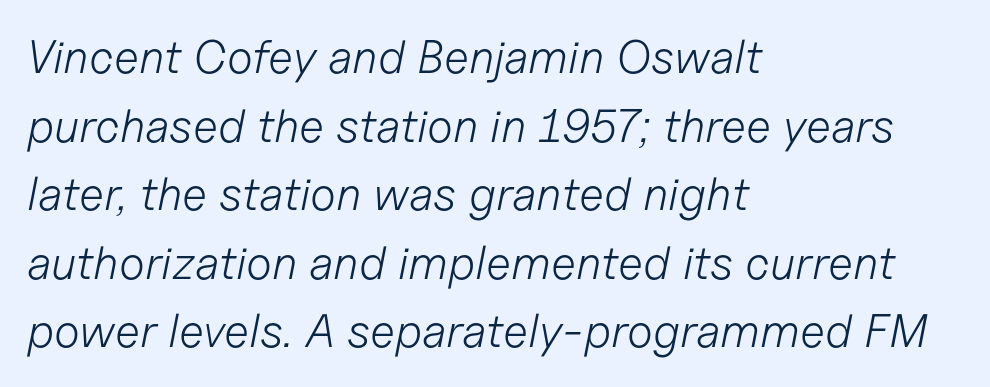
{"italic": "yes", "lean": "right", "slant_degrees": 11, "bold": "no", "weight": "light", "width": "normal", "stroke_contrast": "low", "x_height": "medium", "monospaced": "no", "underline": "no", "align": "left", "line_spacing": "normal", "line_spacing_ratio": 1.46, "letter_spacing": "normal", "letter_spacing_em": 0.0, "glyph_px": 47}
